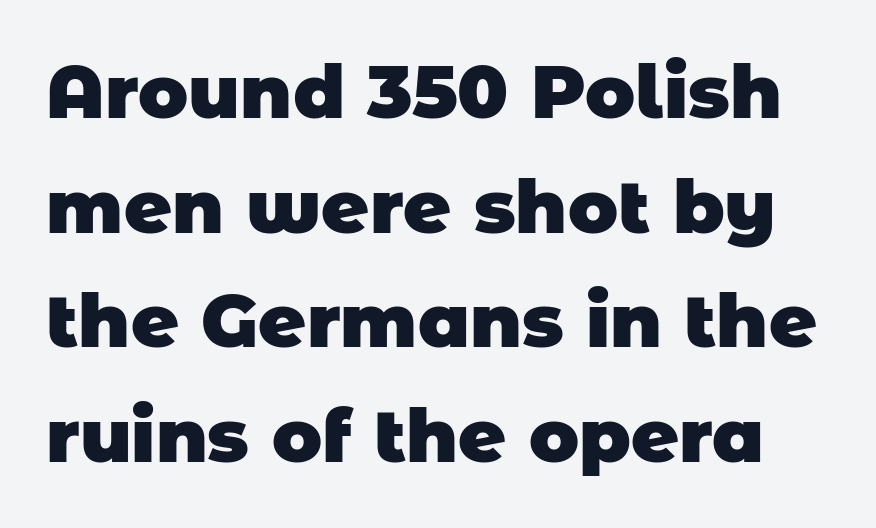
Leading: standard. Strong, thick strokes mark this as bold type. Standard letterfit; no display-style spreading of the glyphs. Unlike a traditional serif, this face leaves its strokes unadorned. Check the space under the baseline: it is left empty.
